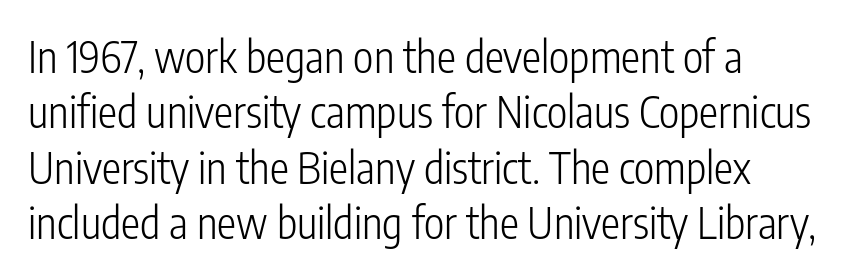
The image shows 43 px light, condensed sans-serif type, upright; set left-aligned, normal line spacing (1.29x), normal letter spacing, not underlined; low stroke contrast and a medium x-height.
